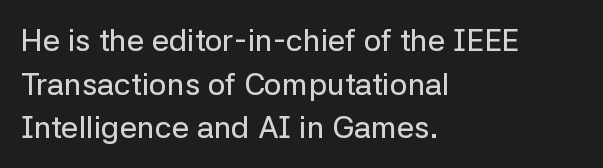
{"serif": "no", "italic": "no", "width": "normal", "stroke_contrast": "low", "x_height": "medium", "monospaced": "no", "underline": "no", "align": "left", "line_spacing": "normal", "line_spacing_ratio": 1.41, "letter_spacing": "normal", "letter_spacing_em": 0.0, "glyph_px": 31}
